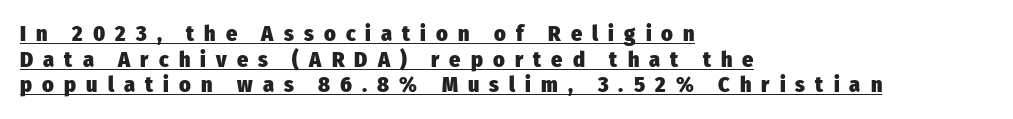
Q: Is the text bold? A: Yes.
Q: Is the text italic (slanted)? A: No, it is upright.
Q: Is the text underlined? A: Yes.
Q: How is the paragraph aligned? A: Left-aligned.
Q: Is the spacing between letters normal or unusually wide? A: Unusually wide.
